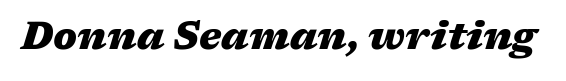
Weight: bold. Looks like regular typesetting: each glyph gets only the width it needs. Anything drawn beneath the words? Only blank space. The letters sit at their default tracking, neither squeezed nor spread. Is the type slanted? Yes — the strokes lean at a clear angle.
